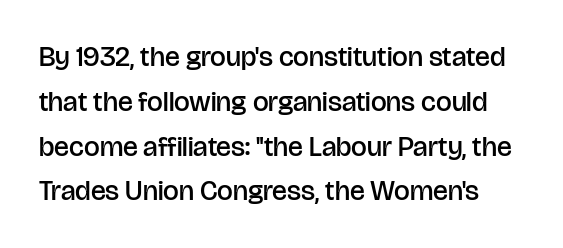
Each letter keeps its own natural width here, so spacing adapts to shape. This rendering features lettering with no underline. This sample uses an upright cut, with every glyph sitting square on the baseline. Students, observe: this is what conventionally led text looks like.
